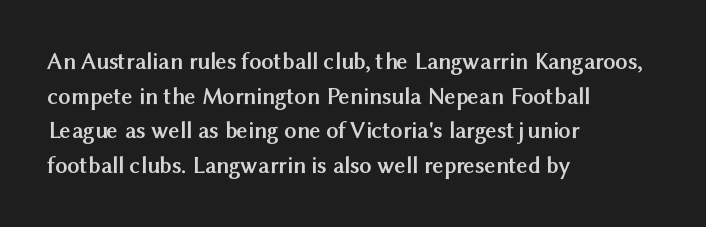
{"italic": "no", "bold": "yes", "underline": "no", "align": "left", "line_spacing": "normal", "line_spacing_ratio": 1.44, "letter_spacing": "normal", "letter_spacing_em": 0.0, "glyph_px": 24}
